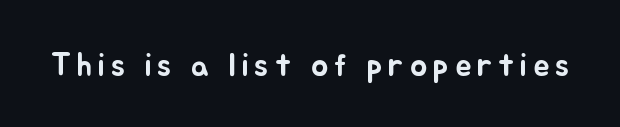
Do the letters lean? They stand straight. The zone under the glyphs is completely vacant. The passage shown is typed in a proportional face where columns would drift.
